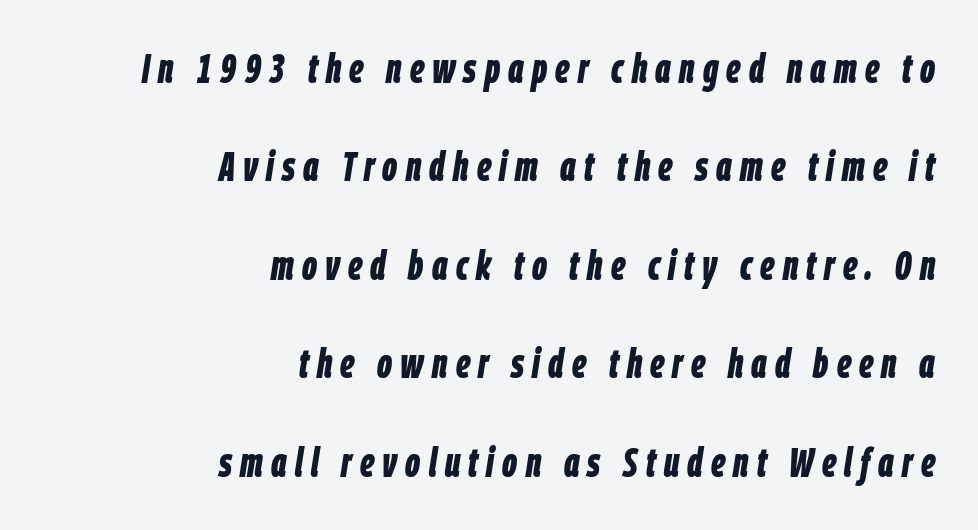
Q: Is the text bold? A: Yes.
Q: Is the text italic (slanted)? A: Yes, it leans right by about 9 degrees.
Q: Is the text underlined? A: No.
Q: How is the paragraph aligned? A: Right-aligned.
Q: Is the spacing between letters normal or unusually wide? A: Unusually wide.
Q: Is the spacing between lines tight, normal or loose? A: Loose.
Q: Width (condensed, normal, or wide)? A: Condensed.
Q: Stroke contrast? A: Low.
Q: x-height? A: Large.
Q: Monospaced? A: No.
